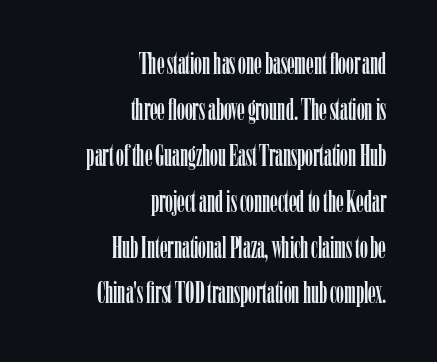
{"serif": "yes", "italic": "no", "width": "condensed", "stroke_contrast": "low", "x_height": "medium", "monospaced": "no", "underline": "no", "align": "right", "line_spacing": "normal", "line_spacing_ratio": 1.48, "letter_spacing": "normal", "letter_spacing_em": 0.0, "glyph_px": 31}
